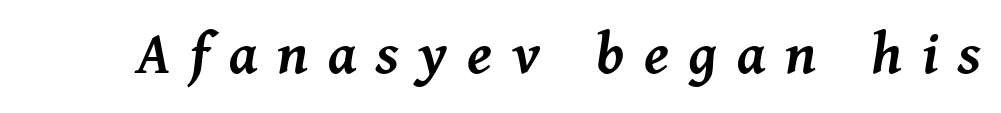
Is the type slanted? Yes — the strokes lean at a clear angle. Here the glyphs are tracked loosely, breaking word shapes into spaced letters. Descenders hang freely into open space. Here the designer chose a conventional face with non-uniform glyph widths.
